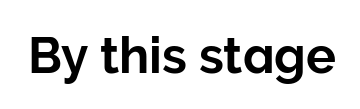
{"serif": "no", "italic": "no", "width": "normal", "stroke_contrast": "low", "x_height": "medium", "monospaced": "no", "underline": "no", "letter_spacing": "normal", "letter_spacing_em": 0.0, "glyph_px": 50}
